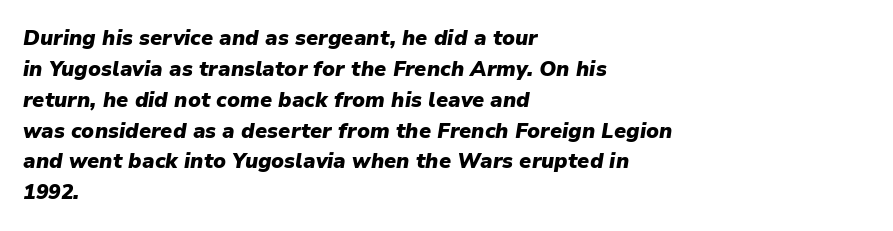
{"italic": "yes", "lean": "right", "slant_degrees": 9, "bold": "yes", "underline": "no", "align": "left", "line_spacing": "normal", "line_spacing_ratio": 1.47, "letter_spacing": "normal", "letter_spacing_em": 0.0, "glyph_px": 21}
